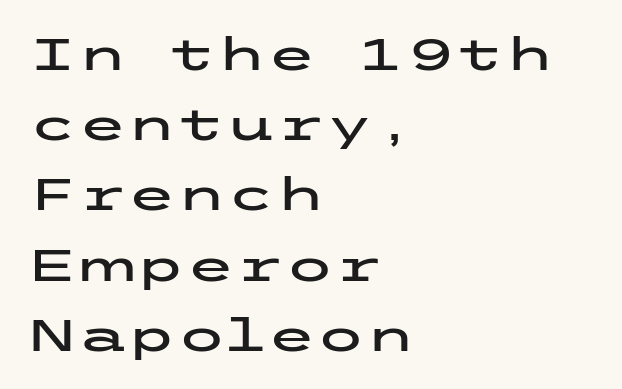
The image shows 45 px wide sans-serif type, upright; set left-aligned, normal line spacing (1.56x), normal letter spacing, not underlined; low stroke contrast and a medium x-height.
